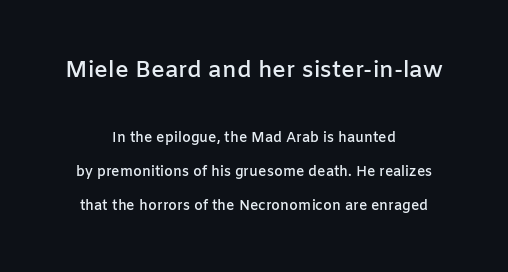
Honestly, the rows look like they've been pulled way apart. Letter spacing: default. The letters stand straight up with perfectly vertical stems. Glance below the letters and you will spot only blank space.
